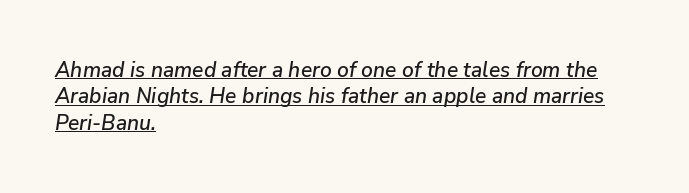
Q: Is the text italic (slanted)? A: Yes, it leans right by about 9 degrees.
Q: Is the text underlined? A: Yes.
Q: How is the paragraph aligned? A: Left-aligned.
Q: Is the spacing between letters normal or unusually wide? A: Normal.
Q: Is the spacing between lines tight, normal or loose? A: Normal.
